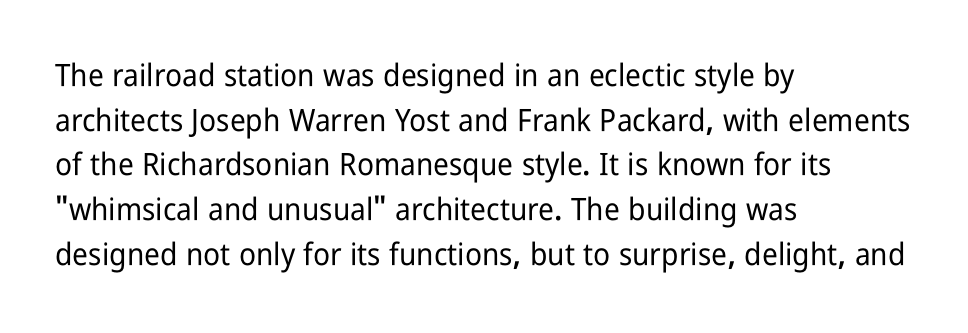
Q: Is the text italic (slanted)? A: No, it is upright.
Q: Is the typeface a serif or a sans-serif typeface? A: Sans-serif.
Q: Is the text underlined? A: No.
Q: How is the paragraph aligned? A: Left-aligned.
Q: Is the spacing between letters normal or unusually wide? A: Normal.
Q: Is the spacing between lines tight, normal or loose? A: Normal.
Q: Width (condensed, normal, or wide)? A: Condensed.
Q: Stroke contrast? A: Low.
Q: x-height? A: Medium.
Q: Monospaced? A: No.
